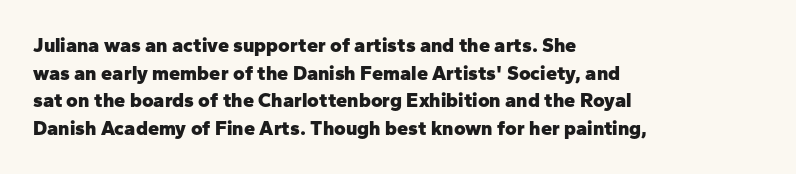
Q: Is the text bold? A: Yes.
Q: Is the text italic (slanted)? A: No, it is upright.
Q: Is the text underlined? A: No.
Q: How is the paragraph aligned? A: Left-aligned.
Q: Is the spacing between letters normal or unusually wide? A: Normal.
Q: Is the spacing between lines tight, normal or loose? A: Normal.
